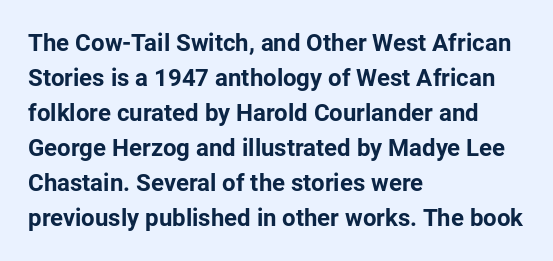
Q: Is the text bold? A: Yes.
Q: Is the text italic (slanted)? A: No, it is upright.
Q: Is the text underlined? A: No.
Q: How is the paragraph aligned? A: Left-aligned.
Q: Is the spacing between letters normal or unusually wide? A: Normal.
Q: Is the spacing between lines tight, normal or loose? A: Normal.
